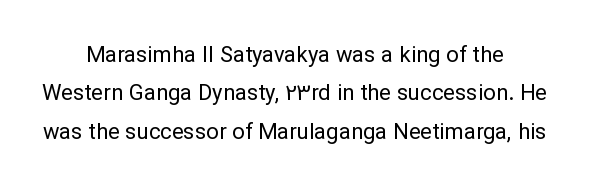
{"italic": "no", "bold": "no", "underline": "no", "line_spacing_ratio": 1.75, "letter_spacing": "normal", "letter_spacing_em": 0.0, "glyph_px": 22}
